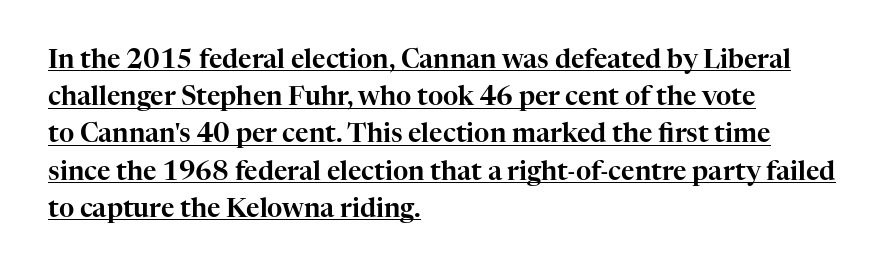
You can see a thin bar hugging the bottom of the glyphs. No italicization has been applied; the sample stays upright. You could call the tracking neutral — neither tight nor loose. The ragged edge is on the right, which tells us the setting is flush left. The rows are spaced the way most documents space them.
